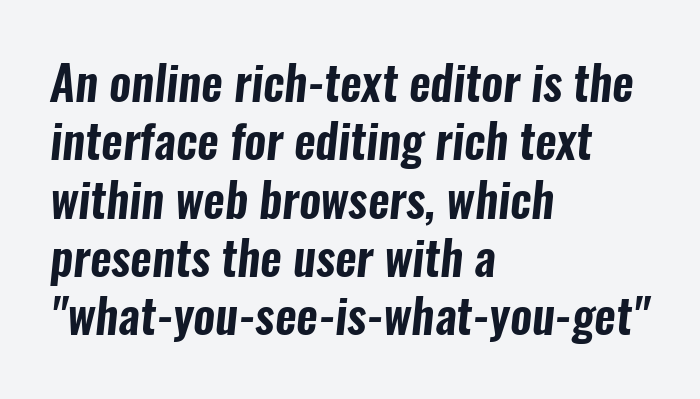
The image shows 47 px condensed sans-serif type; set left-aligned, line spacing 1.24x, normal letter spacing, not underlined; low stroke contrast and a medium x-height.
